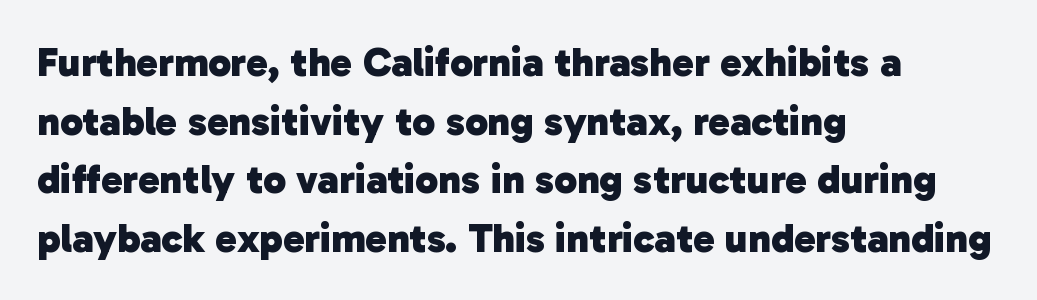
Q: Is the text bold? A: Yes.
Q: Is the typeface a serif or a sans-serif typeface? A: Sans-serif.
Q: Is the text underlined? A: No.
Q: How is the paragraph aligned? A: Left-aligned.
Q: Is the spacing between letters normal or unusually wide? A: Normal.
Q: Is the spacing between lines tight, normal or loose? A: Normal.
Q: Width (condensed, normal, or wide)? A: Normal.
Q: Stroke contrast? A: Low.
Q: x-height? A: Medium.
Q: Monospaced? A: No.
